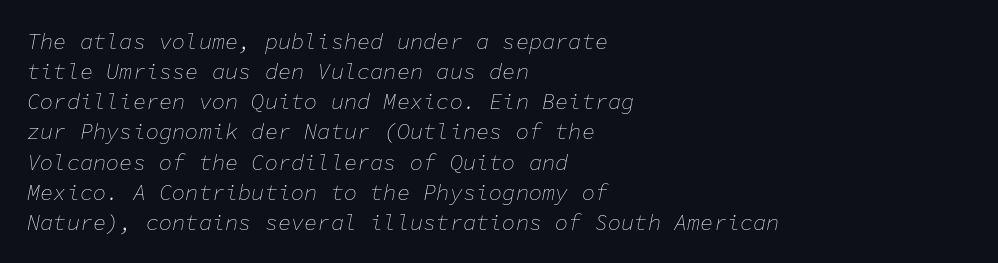
{"italic": "yes", "lean": "right", "slant_degrees": 11, "bold": "no", "underline": "no", "align": "left", "line_spacing": "normal", "line_spacing_ratio": 1.37, "letter_spacing": "normal", "letter_spacing_em": 0.0, "glyph_px": 22}
